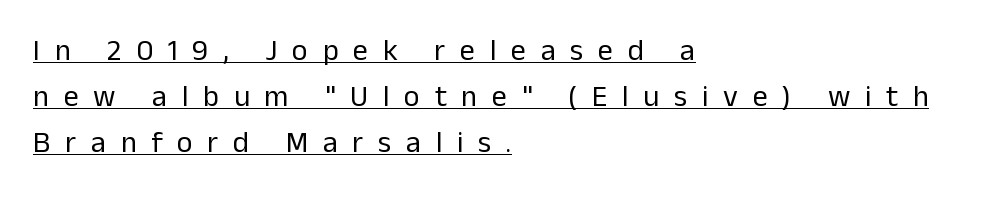
All the whitespace from short lines collects on the right. To sum up the face: it is a sans, with no serifs. Each letter keeps its own natural width here, so spacing adapts to shape. No heavy texture on the line: the type isn't bold. Glyph-to-glyph distance is far greater than everyday printed text.
